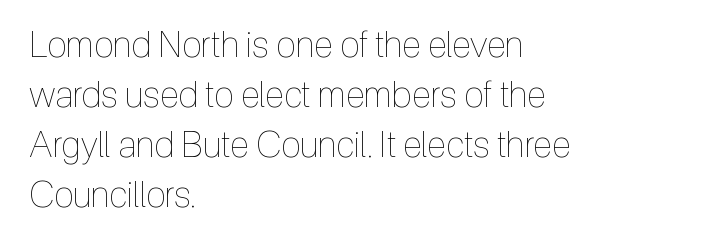
{"italic": "no", "bold": "no", "weight": "thin", "width": "condensed", "x_height": "medium", "monospaced": "no", "underline": "no", "align": "left", "line_spacing": "normal", "line_spacing_ratio": 1.39, "letter_spacing": "normal", "letter_spacing_em": 0.0, "glyph_px": 36}
